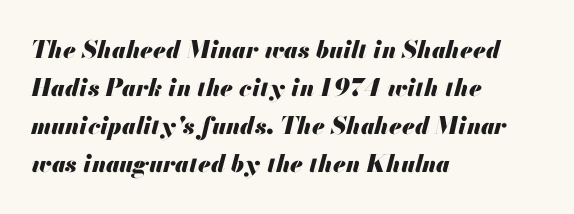
{"italic": "yes", "lean": "right", "slant_degrees": 13, "bold": "yes", "underline": "no", "align": "left", "line_spacing": "normal", "line_spacing_ratio": 1.59, "letter_spacing": "normal", "letter_spacing_em": 0.0, "glyph_px": 24}
